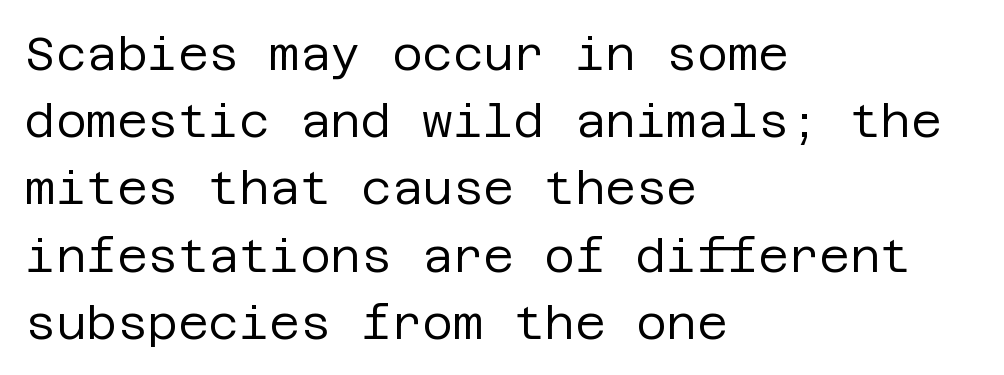
The image shows 47 px regular-weight sans-serif type, upright; set left-aligned, normal line spacing (1.43x), normal letter spacing, not underlined; low stroke contrast and a large x-height.
